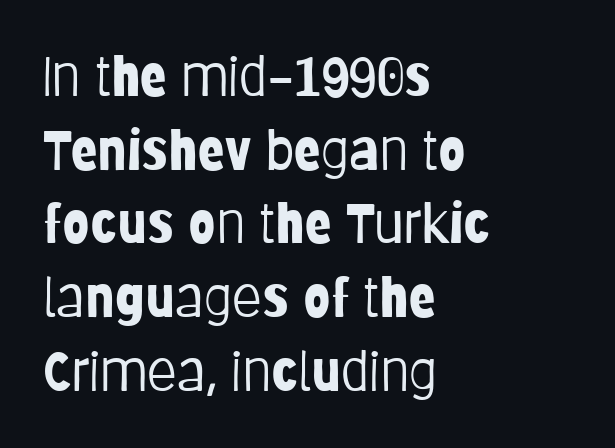
The image shows 55 px light, condensed sans-serif type, upright; set left-aligned, normal line spacing (1.34x), normal letter spacing, not underlined; low stroke contrast and a large x-height.
